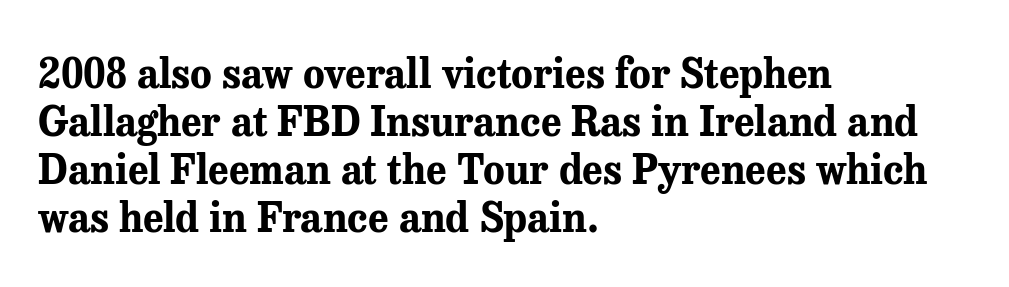
Q: Is the text bold? A: Yes.
Q: Is the text italic (slanted)? A: No, it is upright.
Q: Is the typeface a serif or a sans-serif typeface? A: Serif.
Q: Is the text underlined? A: No.
Q: How is the paragraph aligned? A: Left-aligned.
Q: Is the spacing between letters normal or unusually wide? A: Normal.
Q: Width (condensed, normal, or wide)? A: Normal.
Q: Stroke contrast? A: Medium.
Q: x-height? A: Medium.
Q: Monospaced? A: No.
